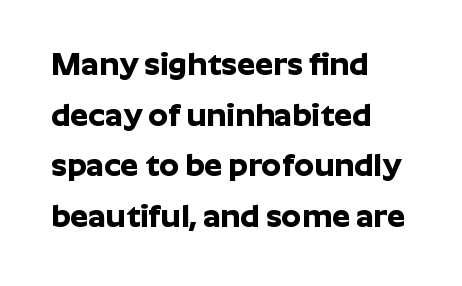
The image shows 32 px bold sans-serif type, upright; set left-aligned, normal line spacing (1.58x), normal letter spacing, not underlined; low stroke contrast and a medium x-height.
